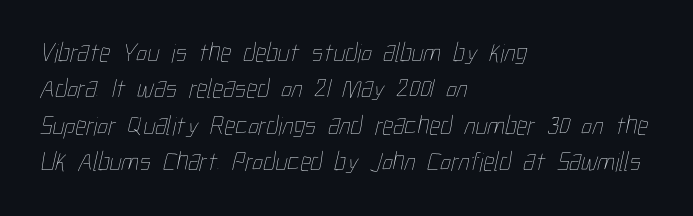
Q: Is the text bold? A: No.
Q: Is the text underlined? A: No.
Q: How is the paragraph aligned? A: Left-aligned.
Q: Is the spacing between letters normal or unusually wide? A: Normal.
Q: Is the spacing between lines tight, normal or loose? A: Normal.
